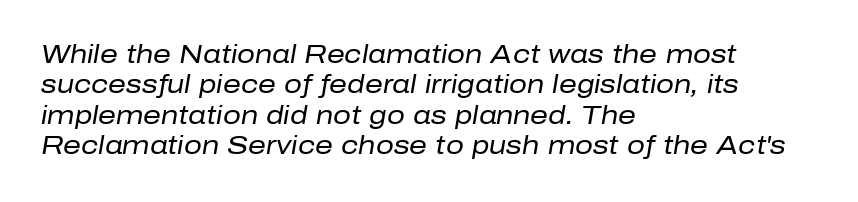
{"italic": "yes", "lean": "right", "slant_degrees": 10, "bold": "no", "underline": "no", "align": "left", "line_spacing_ratio": 1.22, "letter_spacing": "normal", "letter_spacing_em": 0.0, "glyph_px": 25}
